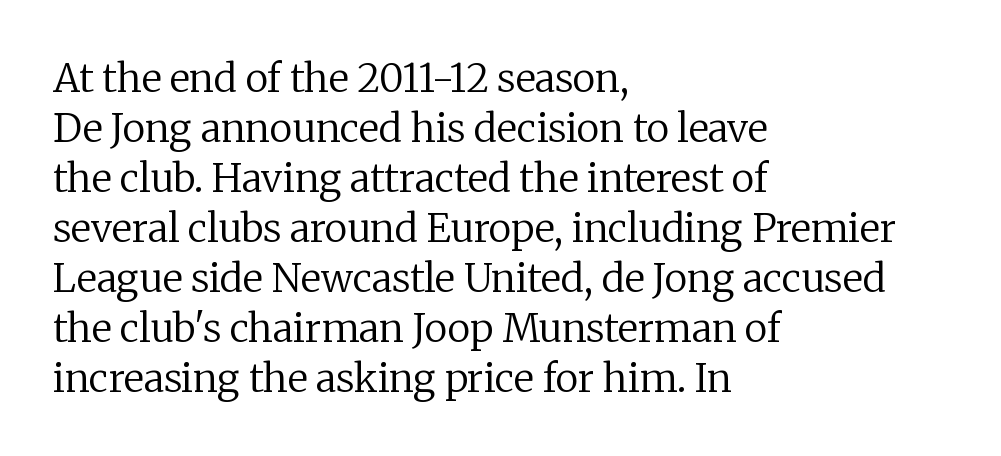
{"serif": "yes", "italic": "no", "bold": "no", "weight": "regular", "width": "normal", "stroke_contrast": "low", "x_height": "medium", "monospaced": "no", "underline": "no", "align": "left", "line_spacing": "normal", "line_spacing_ratio": 1.28, "letter_spacing": "normal", "letter_spacing_em": 0.0, "glyph_px": 39}
